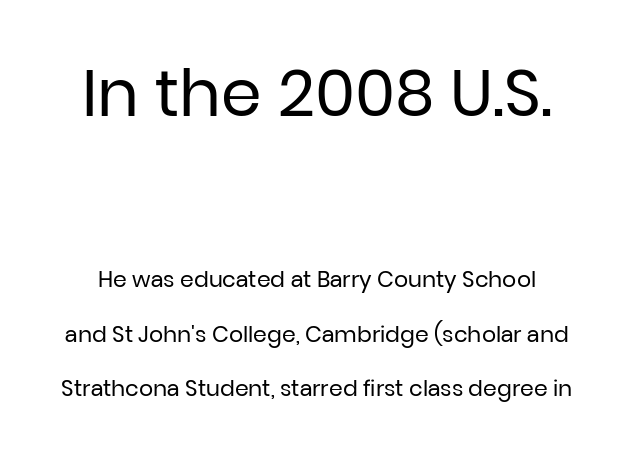
{"serif": "no", "italic": "no", "bold": "no", "weight": "regular", "width": "normal", "stroke_contrast": "low", "x_height": "medium", "monospaced": "no", "underline": "no", "line_spacing": "loose", "line_spacing_ratio": 2.49, "letter_spacing": "normal", "letter_spacing_em": 0.0, "larger_block": "first", "size_ratio": 2.95, "glyph_px": 65}
